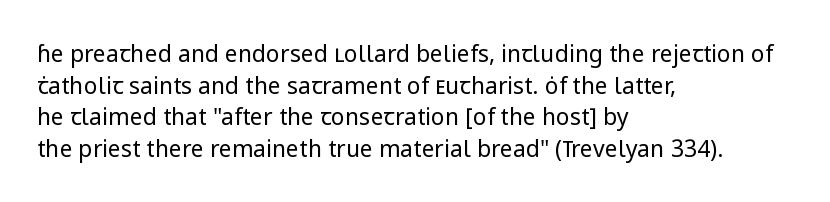
A roman cut, with each character standing at attention. Line spacing here is normal. The text block is weighted toward the left margin, trailing off unevenly rightward. Lines of text with bare space underneath. Nothing unusual about the tracking: characters are spaced as the font intends. A quiet, ordinary-to-light weight characterises the typeface.
